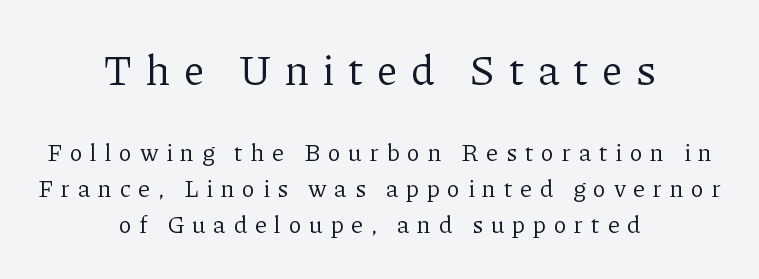
The image shows 42 px regular-weight serif type, upright; set centered, normal line spacing (1.49x), unusually wide letter spacing (+0.33 em), not underlined; the first (top) block is 1.75x larger; low stroke contrast and a medium x-height.
